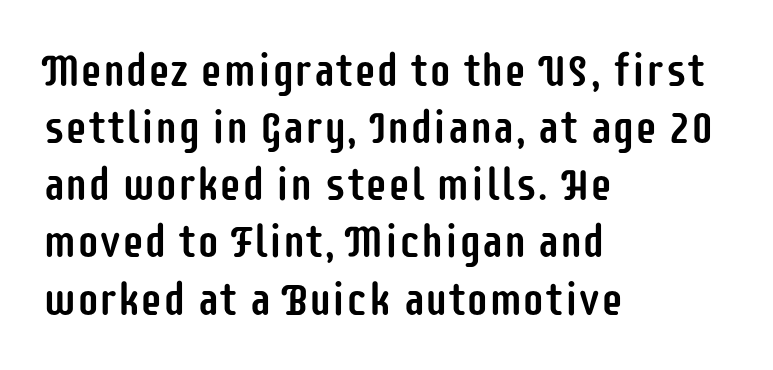
Q: Is the text italic (slanted)? A: No, it is upright.
Q: Is the typeface a serif or a sans-serif typeface? A: Sans-serif.
Q: Is the text underlined? A: No.
Q: How is the paragraph aligned? A: Left-aligned.
Q: Is the spacing between letters normal or unusually wide? A: Normal.
Q: Is the spacing between lines tight, normal or loose? A: Normal.
Q: Width (condensed, normal, or wide)? A: Condensed.
Q: Stroke contrast? A: Low.
Q: x-height? A: Large.
Q: Monospaced? A: No.
